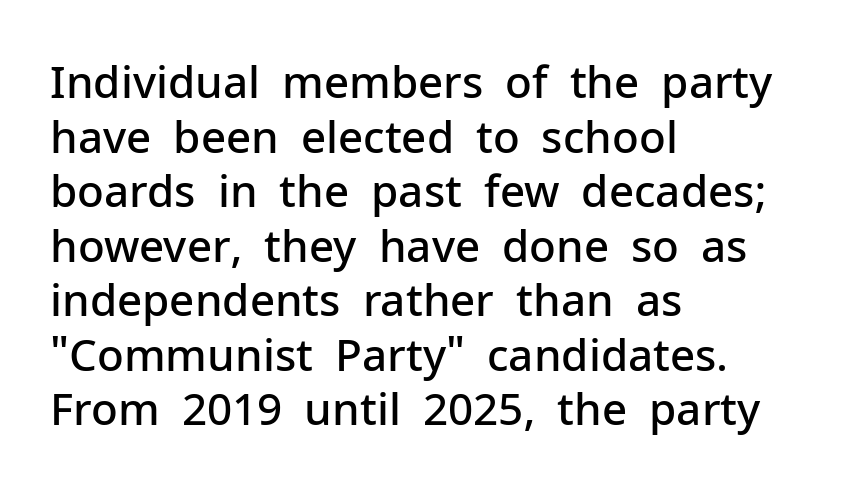
The image shows 44 px semibold sans-serif type, upright; set left-aligned, line spacing 1.24x, normal letter spacing, not underlined; low stroke contrast and a medium x-height.
